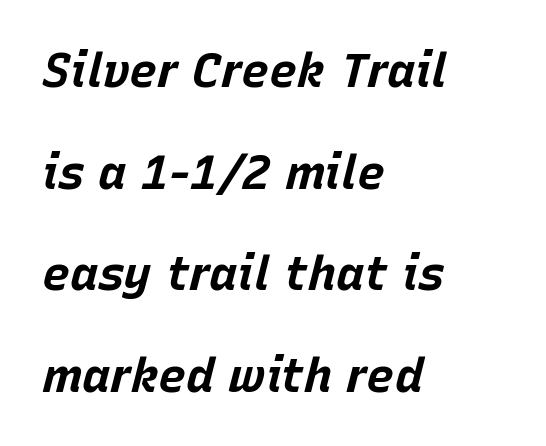
{"italic": "yes", "lean": "right", "slant_degrees": 15, "bold": "yes", "weight": "bold", "width": "normal", "stroke_contrast": "low", "x_height": "large", "monospaced": "no", "underline": "no", "align": "left", "line_spacing": "loose", "line_spacing_ratio": 2.16, "letter_spacing": "normal", "letter_spacing_em": 0.0, "glyph_px": 47}
